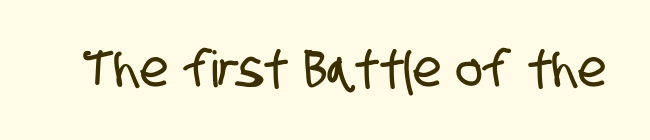
The characters display no serif detailing; their extremities are plain. You could not count columns in this text — the font is proportionally spaced. Here the glyphs are tracked normally, forming tight word shapes. Each row of text sits above clean, open space.
